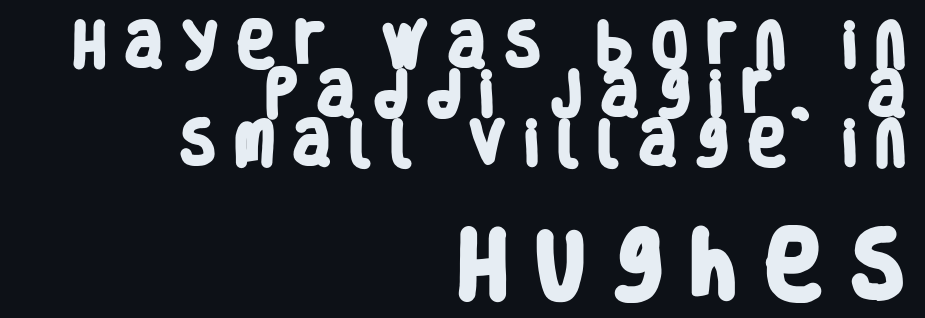
The image shows 75 px heavy, condensed sans-serif type; set right-aligned, tight line spacing (0.98x), unusually wide letter spacing (+0.31 em), not underlined; the second (bottom) block is 1.5x larger; low stroke contrast and a large x-height.
